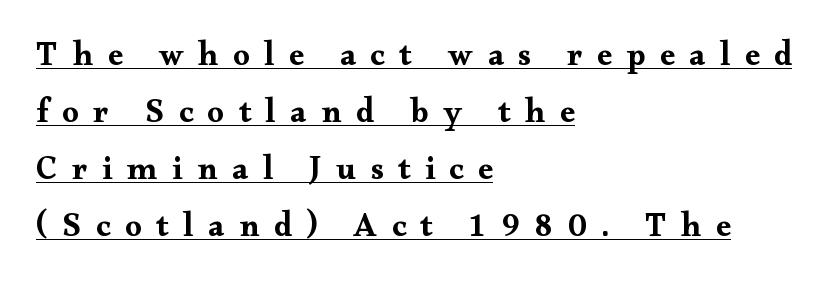
{"serif": "yes", "italic": "no", "bold": "yes", "weight": "bold", "width": "wide", "stroke_contrast": "medium", "x_height": "small", "monospaced": "no", "underline": "yes", "align": "left", "line_spacing_ratio": 1.73, "letter_spacing": "wide", "letter_spacing_em": 0.44, "glyph_px": 33}
